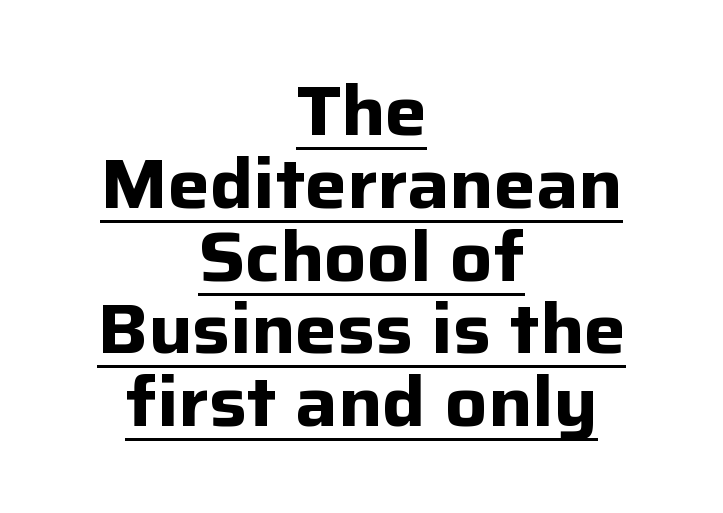
{"serif": "no", "italic": "no", "bold": "yes", "weight": "bold", "width": "normal", "stroke_contrast": "low", "x_height": "medium", "monospaced": "no", "underline": "yes", "align": "center", "line_spacing": "tight", "line_spacing_ratio": 1.04, "letter_spacing": "normal", "letter_spacing_em": 0.0, "glyph_px": 70}
